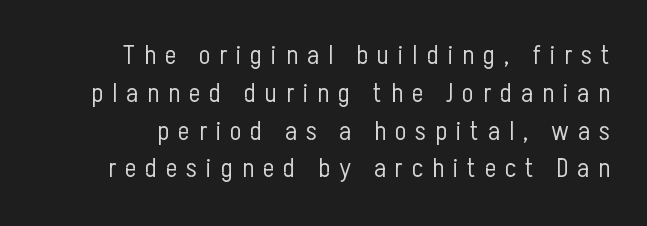
{"italic": "no", "bold": "no", "underline": "no", "align": "right", "line_spacing": "normal", "line_spacing_ratio": 1.4, "letter_spacing": "wide", "letter_spacing_em": 0.33, "glyph_px": 27}
